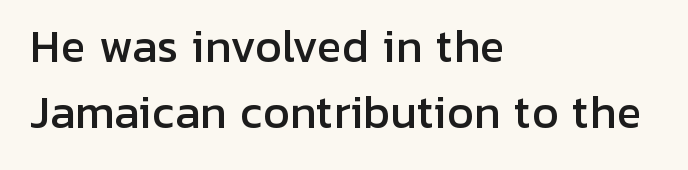
{"serif": "no", "italic": "no", "width": "normal", "stroke_contrast": "low", "x_height": "medium", "monospaced": "no", "underline": "no", "align": "left", "line_spacing": "normal", "line_spacing_ratio": 1.56, "letter_spacing": "normal", "letter_spacing_em": 0.0, "glyph_px": 42}
